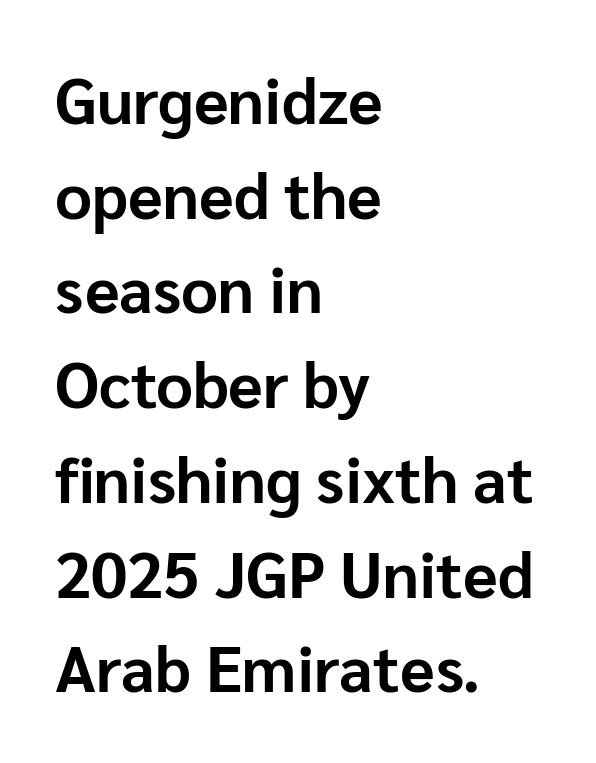
Q: Is the text bold? A: Yes.
Q: Is the text italic (slanted)? A: No, it is upright.
Q: Is the typeface a serif or a sans-serif typeface? A: Sans-serif.
Q: Is the text underlined? A: No.
Q: How is the paragraph aligned? A: Left-aligned.
Q: Is the spacing between letters normal or unusually wide? A: Normal.
Q: Is the spacing between lines tight, normal or loose? A: Normal.
Q: Width (condensed, normal, or wide)? A: Normal.
Q: Stroke contrast? A: Low.
Q: x-height? A: Medium.
Q: Monospaced? A: No.
